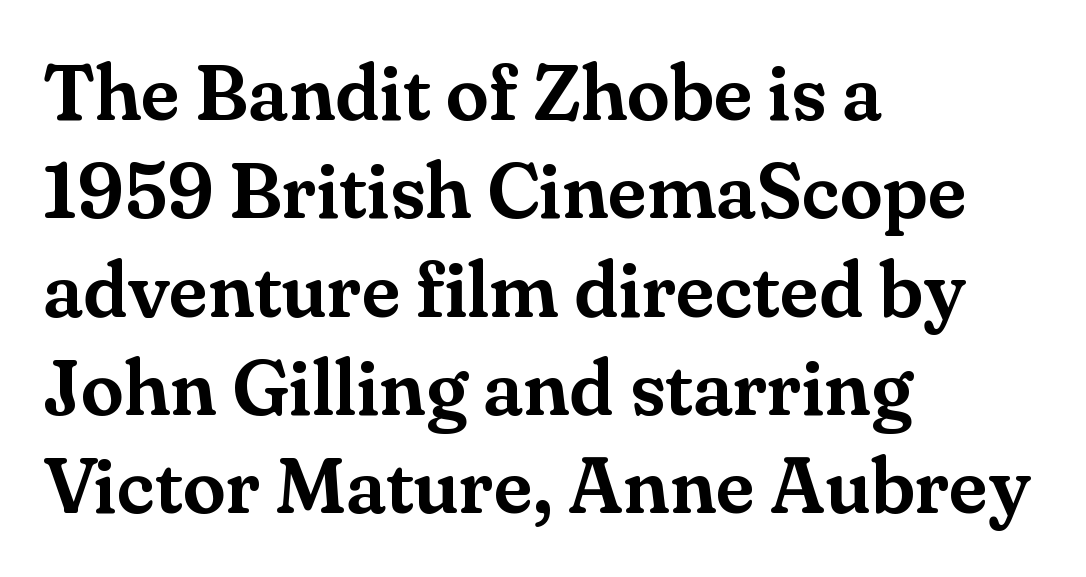
The image shows 78 px serif type, upright; set left-aligned, normal line spacing (1.26x), normal letter spacing, not underlined; medium stroke contrast and a small x-height.
